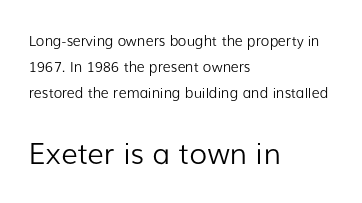
The image shows 29 px light sans-serif type, upright; set left-aligned, line spacing 1.84x, normal letter spacing, not underlined; the second (bottom) block is 2.07x larger; low stroke contrast and a medium x-height.
